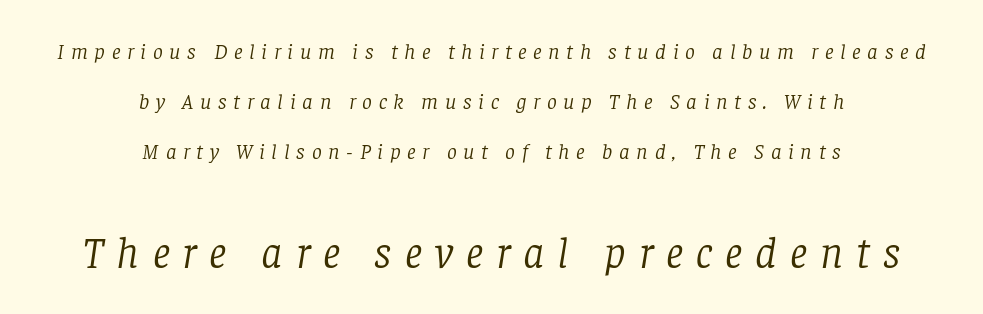
This layout puts the modest block above and the oversized block below. Posture: slanted. The paragraph has two soft edges and a firm central axis. Descenders hang freely into open space.
